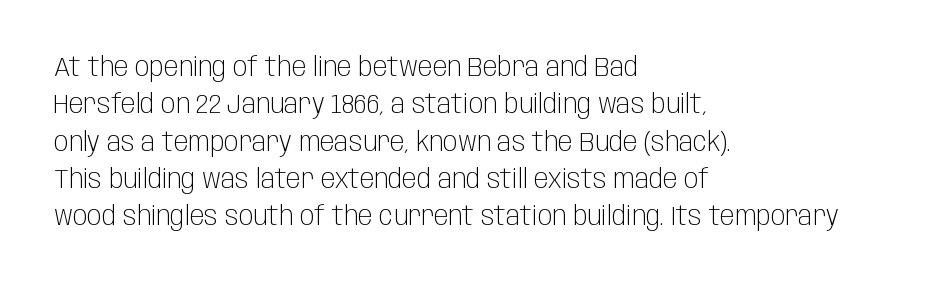
The image shows 27 px text type, upright; set left-aligned, normal line spacing (1.38x), normal letter spacing, not underlined.
